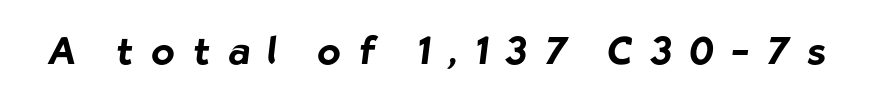
{"serif": "no", "bold": "yes", "weight": "bold", "width": "normal", "stroke_contrast": "low", "x_height": "medium", "monospaced": "no", "underline": "no", "letter_spacing": "wide", "letter_spacing_em": 0.47, "glyph_px": 38}
